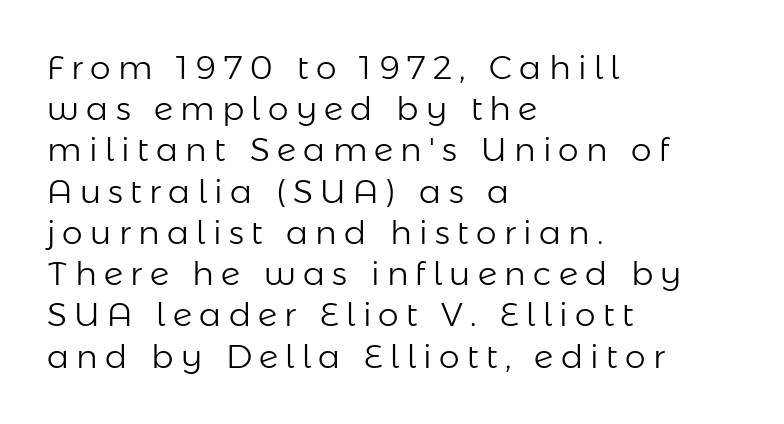
Q: Is the text bold? A: No.
Q: Is the text italic (slanted)? A: No, it is upright.
Q: Is the typeface a serif or a sans-serif typeface? A: Sans-serif.
Q: Is the text underlined? A: No.
Q: How is the paragraph aligned? A: Left-aligned.
Q: Is the spacing between letters normal or unusually wide? A: Unusually wide.
Q: Is the spacing between lines tight, normal or loose? A: Normal.
Q: Width (condensed, normal, or wide)? A: Normal.
Q: Stroke contrast? A: Low.
Q: x-height? A: Medium.
Q: Monospaced? A: No.
